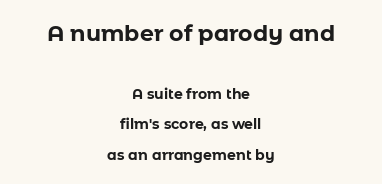
The gap between lines stays unmarked. The passage shown is emphatically bold. Do the letters lean? They stand straight. Default kerning and tracking; the words read as compact shapes.
